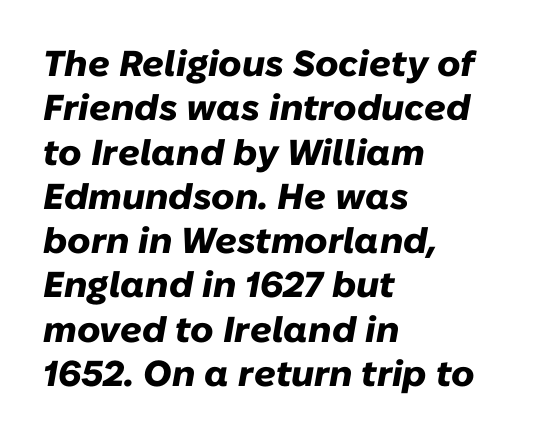
Set as a true bold cut, around the 700 mark. Each word holds together tightly as a unit, with standard inter-letter gaps. Left-aligned paragraph, ragged on the right. The passage shown is typed in a proportional face where columns would drift. Characters are canted at an angle relative to the baseline's perpendicular.
